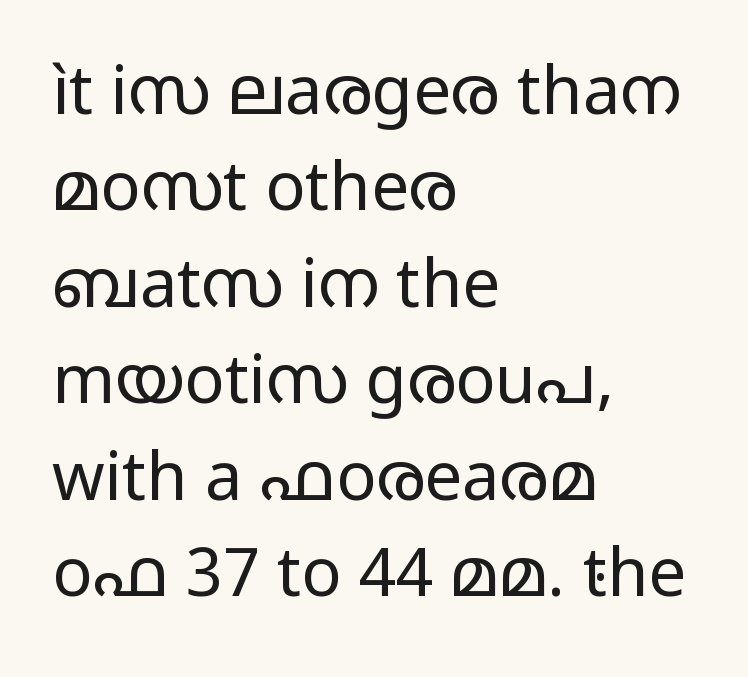
{"serif": "no", "italic": "no", "bold": "no", "weight": "regular", "width": "wide", "stroke_contrast": "low", "x_height": "medium", "monospaced": "no", "underline": "no", "align": "left", "line_spacing": "normal", "line_spacing_ratio": 1.44, "letter_spacing": "normal", "letter_spacing_em": 0.0, "glyph_px": 67}
